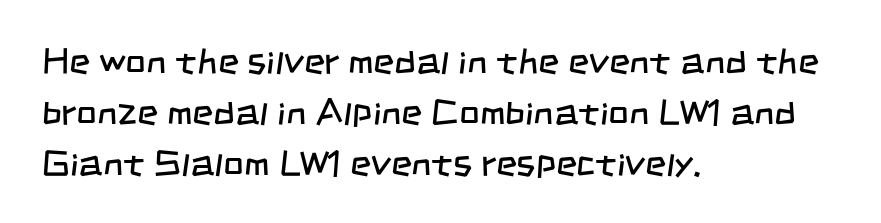
{"serif": "no", "bold": "no", "weight": "regular", "width": "condensed", "stroke_contrast": "low", "x_height": "large", "monospaced": "no", "underline": "no", "align": "left", "line_spacing": "normal", "line_spacing_ratio": 1.41, "letter_spacing": "normal", "letter_spacing_em": 0.0, "glyph_px": 36}
